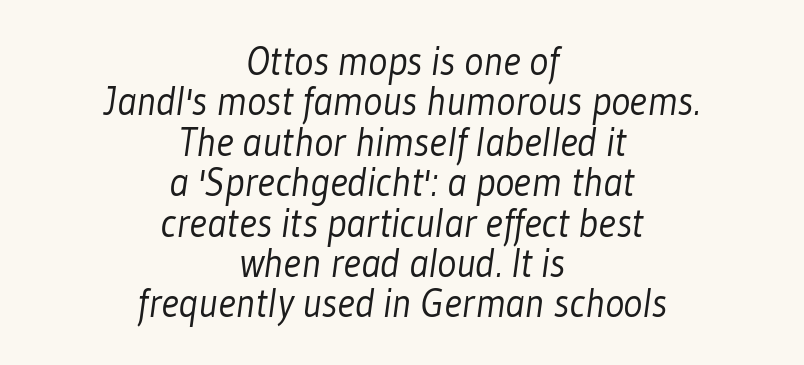
{"serif": "no", "bold": "no", "weight": "light", "width": "condensed", "stroke_contrast": "low", "x_height": "medium", "monospaced": "no", "underline": "no", "align": "center", "line_spacing": "tight", "line_spacing_ratio": 1.01, "letter_spacing": "normal", "letter_spacing_em": 0.0, "glyph_px": 40}
